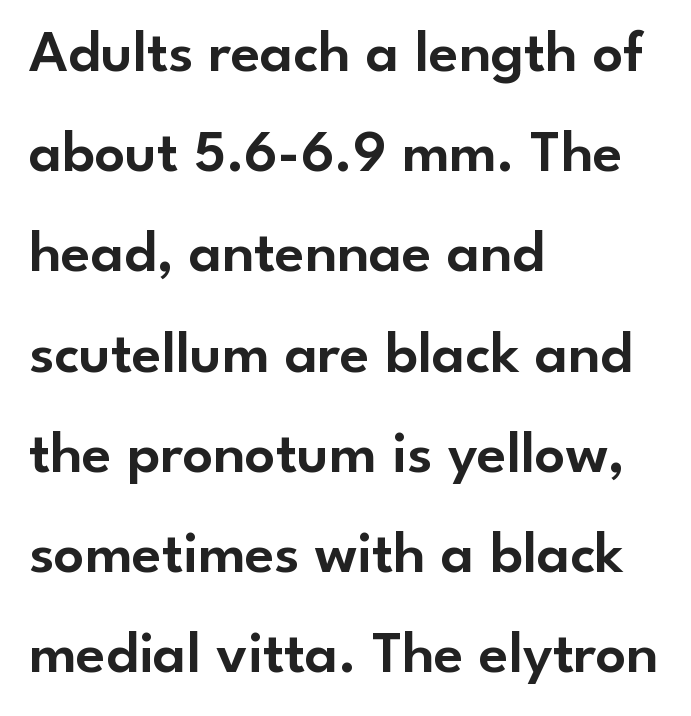
Q: Is the text italic (slanted)? A: No, it is upright.
Q: Is the typeface a serif or a sans-serif typeface? A: Sans-serif.
Q: Is the text underlined? A: No.
Q: How is the paragraph aligned? A: Left-aligned.
Q: Is the spacing between letters normal or unusually wide? A: Normal.
Q: Is the spacing between lines tight, normal or loose? A: Normal.
Q: Width (condensed, normal, or wide)? A: Normal.
Q: Stroke contrast? A: Low.
Q: x-height? A: Small.
Q: Monospaced? A: No.
